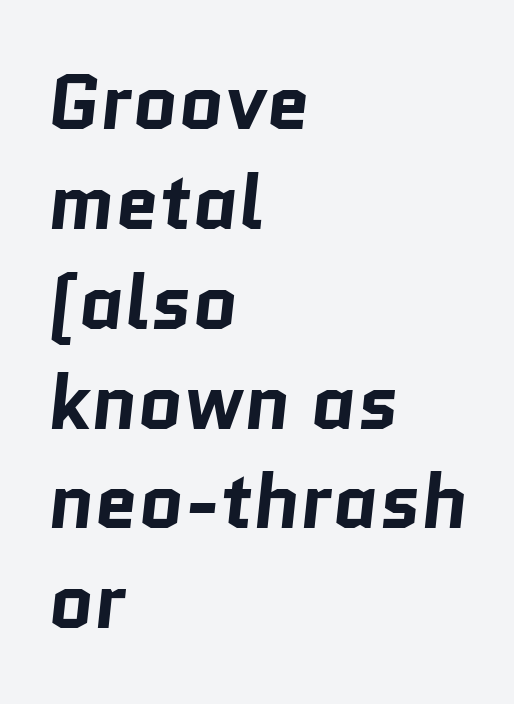
{"serif": "no", "bold": "yes", "weight": "bold", "width": "normal", "stroke_contrast": "low", "x_height": "medium", "monospaced": "no", "underline": "no", "align": "left", "line_spacing": "normal", "line_spacing_ratio": 1.28, "letter_spacing": "normal", "letter_spacing_em": 0.0, "glyph_px": 78}
